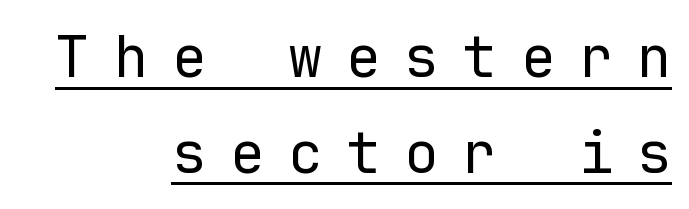
{"serif": "no", "italic": "no", "bold": "no", "weight": "regular", "width": "normal", "stroke_contrast": "low", "x_height": "medium", "monospaced": "yes", "underline": "yes", "align": "right", "line_spacing": "normal", "line_spacing_ratio": 1.68, "letter_spacing": "wide", "letter_spacing_em": 0.42, "glyph_px": 57}
